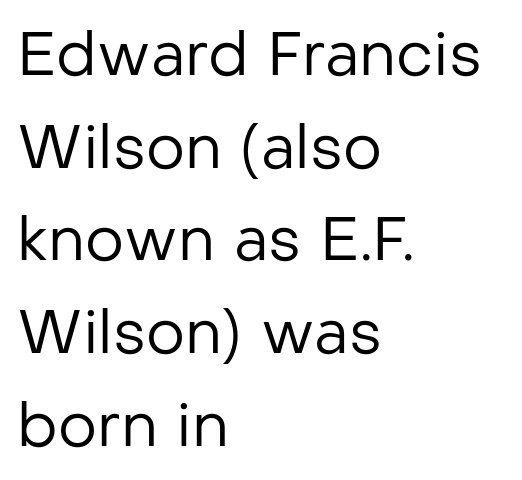
Q: Is the text bold? A: No.
Q: Is the text italic (slanted)? A: No, it is upright.
Q: Is the typeface a serif or a sans-serif typeface? A: Sans-serif.
Q: Is the text underlined? A: No.
Q: How is the paragraph aligned? A: Left-aligned.
Q: Is the spacing between letters normal or unusually wide? A: Normal.
Q: Is the spacing between lines tight, normal or loose? A: Normal.
Q: Width (condensed, normal, or wide)? A: Normal.
Q: Stroke contrast? A: Low.
Q: x-height? A: Medium.
Q: Monospaced? A: No.
